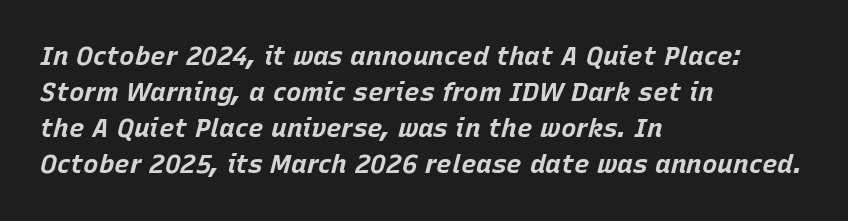
The image shows 26 px bold type, italic (leaning right); set left-aligned, normal line spacing (1.39x), normal letter spacing, not underlined.
